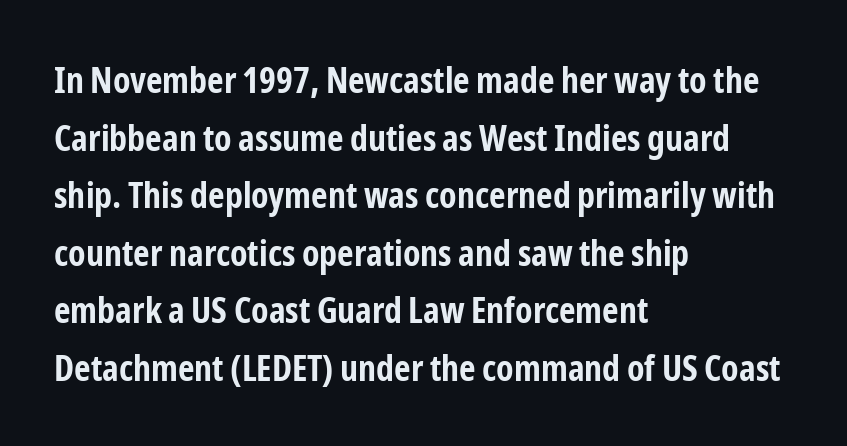
Q: Is the text bold? A: Yes.
Q: Is the text italic (slanted)? A: No, it is upright.
Q: Is the typeface a serif or a sans-serif typeface? A: Sans-serif.
Q: Is the text underlined? A: No.
Q: How is the paragraph aligned? A: Left-aligned.
Q: Is the spacing between letters normal or unusually wide? A: Normal.
Q: Is the spacing between lines tight, normal or loose? A: Normal.
Q: Width (condensed, normal, or wide)? A: Condensed.
Q: Stroke contrast? A: Low.
Q: x-height? A: Medium.
Q: Monospaced? A: No.
